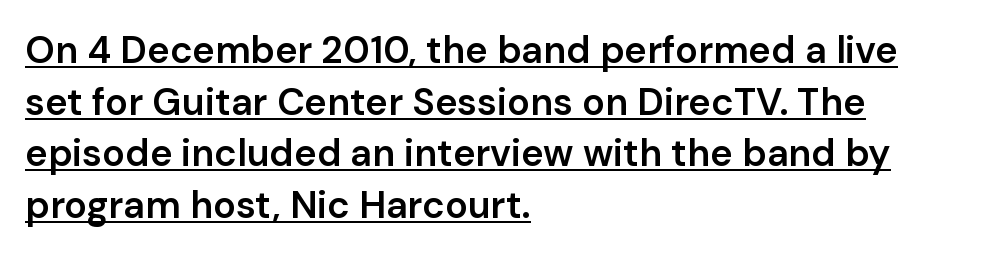
Q: Is the text bold? A: Semi-bold.
Q: Is the text italic (slanted)? A: No, it is upright.
Q: Is the typeface a serif or a sans-serif typeface? A: Sans-serif.
Q: Is the text underlined? A: Yes.
Q: How is the paragraph aligned? A: Left-aligned.
Q: Is the spacing between letters normal or unusually wide? A: Normal.
Q: Is the spacing between lines tight, normal or loose? A: Normal.
Q: Width (condensed, normal, or wide)? A: Normal.
Q: Stroke contrast? A: Low.
Q: x-height? A: Medium.
Q: Monospaced? A: No.
